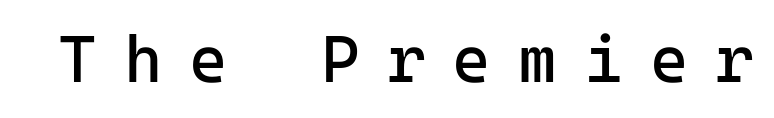
Q: Is the text bold? A: No.
Q: Is the text italic (slanted)? A: No, it is upright.
Q: Is the typeface a serif or a sans-serif typeface? A: Sans-serif.
Q: Is the text underlined? A: No.
Q: Is the spacing between letters normal or unusually wide? A: Unusually wide.
Q: Width (condensed, normal, or wide)? A: Normal.
Q: Stroke contrast? A: Low.
Q: x-height? A: Medium.
